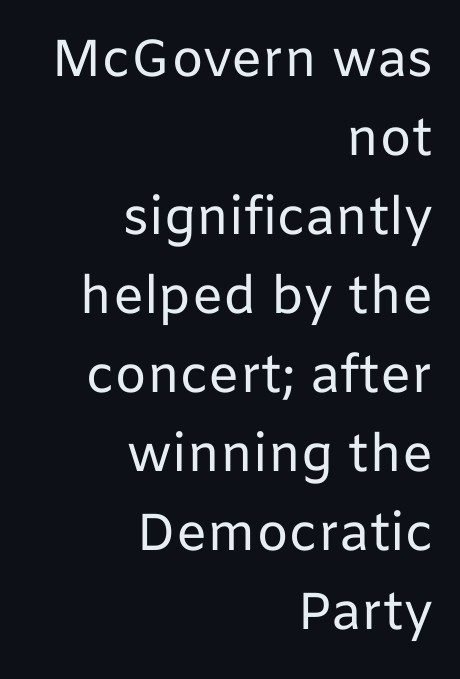
The image shows 52 px regular-weight sans-serif type, upright; set right-aligned, normal line spacing (1.52x), normal letter spacing, not underlined; low stroke contrast and a medium x-height.
